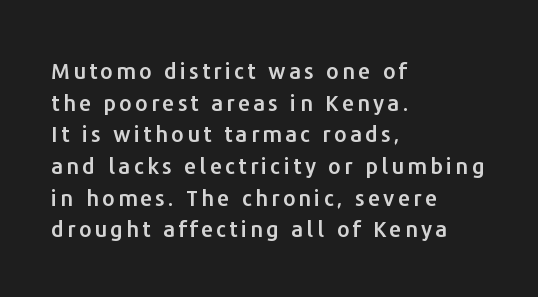
Q: Is the text italic (slanted)? A: No, it is upright.
Q: Is the text underlined? A: No.
Q: How is the paragraph aligned? A: Left-aligned.
Q: Is the spacing between lines tight, normal or loose? A: Normal.
